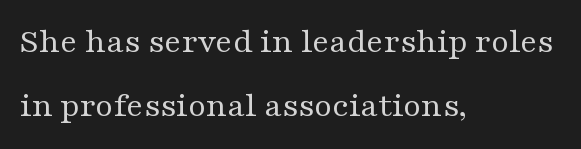
Q: Is the text bold? A: No.
Q: Is the text italic (slanted)? A: No, it is upright.
Q: Is the typeface a serif or a sans-serif typeface? A: Serif.
Q: Is the text underlined? A: No.
Q: How is the paragraph aligned? A: Left-aligned.
Q: Is the spacing between letters normal or unusually wide? A: Normal.
Q: Width (condensed, normal, or wide)? A: Wide.
Q: Stroke contrast? A: Medium.
Q: x-height? A: Medium.
Q: Monospaced? A: No.
